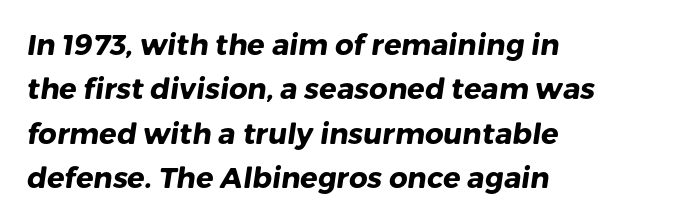
{"serif": "no", "bold": "yes", "weight": "heavy", "width": "normal", "stroke_contrast": "low", "x_height": "medium", "monospaced": "no", "underline": "no", "align": "left", "line_spacing": "normal", "line_spacing_ratio": 1.53, "letter_spacing": "normal", "letter_spacing_em": 0.0, "glyph_px": 29}
